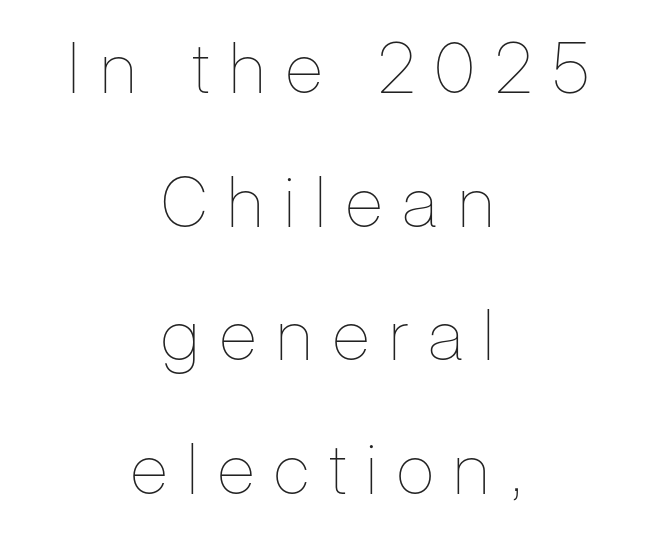
Q: Is the text bold? A: No.
Q: Is the text italic (slanted)? A: No, it is upright.
Q: Is the text underlined? A: No.
Q: How is the paragraph aligned? A: Centered.
Q: Is the spacing between letters normal or unusually wide? A: Unusually wide.
Q: Is the spacing between lines tight, normal or loose? A: Loose.
Q: Width (condensed, normal, or wide)? A: Condensed.
Q: Stroke contrast? A: Low.
Q: x-height? A: Medium.
Q: Monospaced? A: No.
